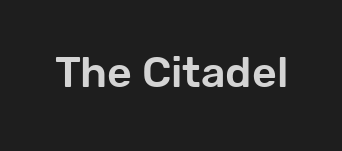
Q: Is the text italic (slanted)? A: No, it is upright.
Q: Is the typeface a serif or a sans-serif typeface? A: Sans-serif.
Q: Is the text underlined? A: No.
Q: Is the spacing between letters normal or unusually wide? A: Normal.
Q: Width (condensed, normal, or wide)? A: Normal.
Q: Stroke contrast? A: Low.
Q: x-height? A: Medium.
Q: Monospaced? A: No.
